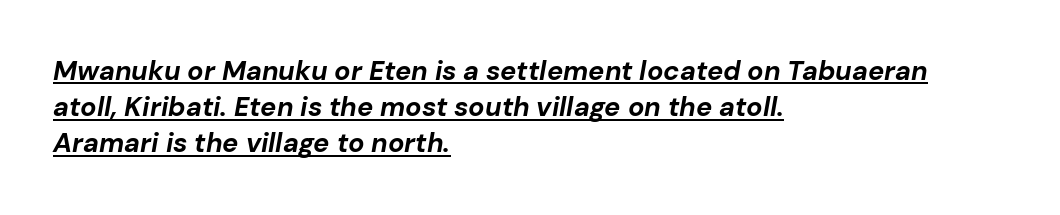
The image shows 27 px bold type, italic (leaning right); set left-aligned, normal line spacing (1.34x), normal letter spacing, underlined.
